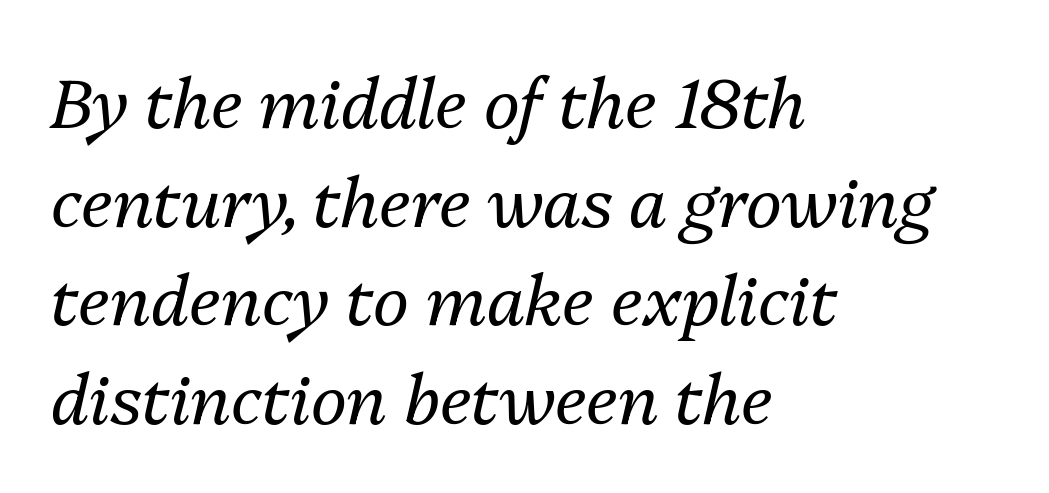
Quick note: interline space is typical. Varying glyph widths throughout — classic text-font behaviour. Descenders are the only things crossing below the line. Slant detected: the letters are inclined. The letterforms sit shoulder to shoulder at normal distance. Compared with a centered layout, this one pins lines to the left instead.
